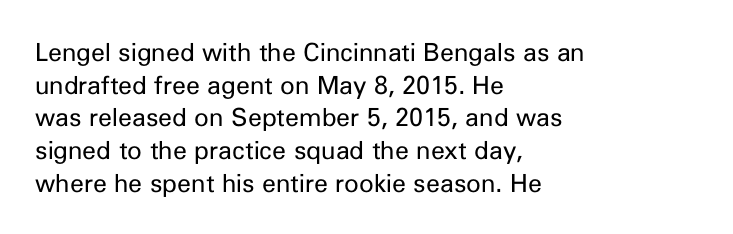
The image shows 25 px text type, upright; set left-aligned, normal line spacing (1.31x), normal letter spacing, not underlined.
